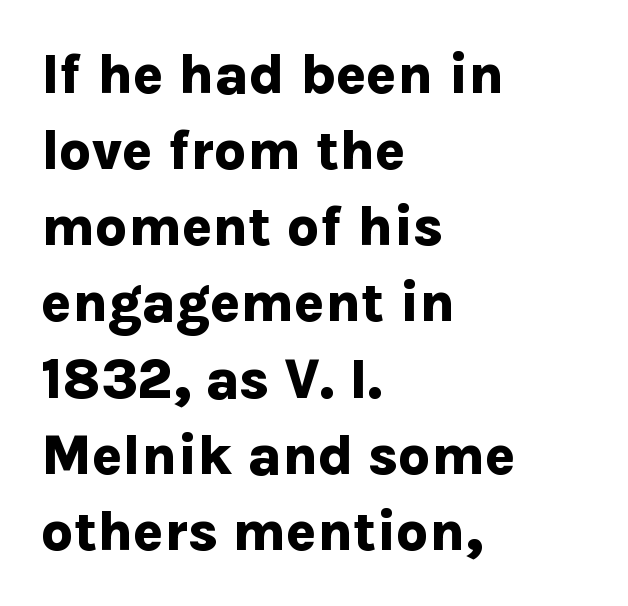
Q: Is the text bold? A: Yes.
Q: Is the text italic (slanted)? A: No, it is upright.
Q: Is the typeface a serif or a sans-serif typeface? A: Sans-serif.
Q: Is the text underlined? A: No.
Q: How is the paragraph aligned? A: Left-aligned.
Q: Is the spacing between letters normal or unusually wide? A: Normal.
Q: Is the spacing between lines tight, normal or loose? A: Normal.
Q: Width (condensed, normal, or wide)? A: Normal.
Q: Stroke contrast? A: Low.
Q: x-height? A: Medium.
Q: Monospaced? A: No.
